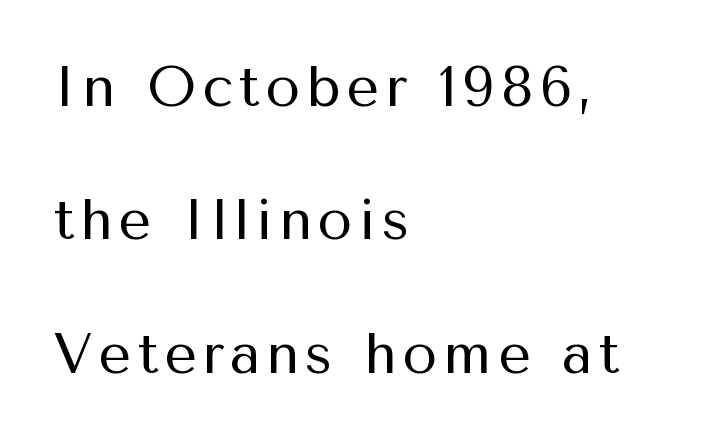
Lines of text with bare space underneath. Weight class: somewhere from thin through regular. Ascenders rise straight up at ninety degrees. The rag falls on the right side of this text block. This block would shrink considerably if given ordinary leading; it's expanded now.
